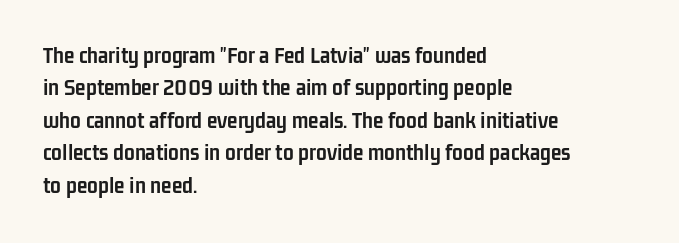
{"italic": "no", "bold": "yes", "underline": "no", "align": "left", "line_spacing": "normal", "line_spacing_ratio": 1.35, "letter_spacing": "normal", "letter_spacing_em": 0.0, "glyph_px": 24}
